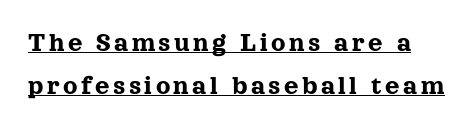
Unlike italic type, these characters show no tilt at all. Honestly, the underline is the first thing you notice here. The passage shown is typeset with a serif family. A typesetter would call this proportional, since set widths differ per character. The space between consecutive lines is moderate.
